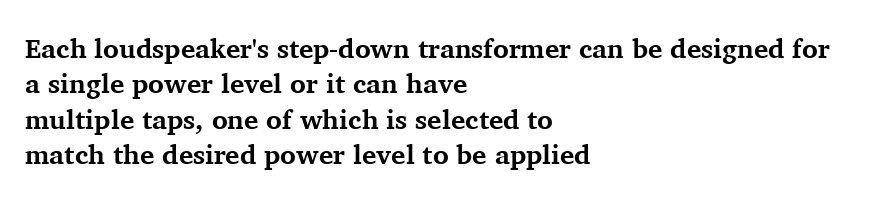
A clean baseline with only descenders dipping below it. These lines stack with their left ends in a neat column. Regular leading. Pretty heavy lettering here — definitely bold. Does extra space separate the letters? No, they use regular spacing.
